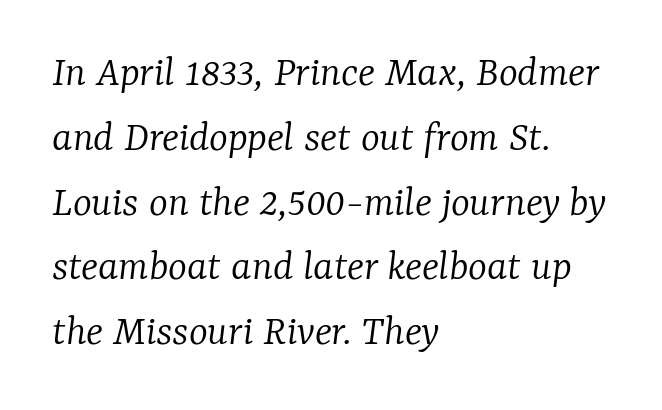
The typeface chosen for these lines features serifs. Caption: face not bold, strokes unweighted. Rule under the text: the space is simply empty. The line-height multiplier appears to be the usual default. Typeset ragged right — the left edge is the straight one. The horizontal fit of the characters is conventional and even.
